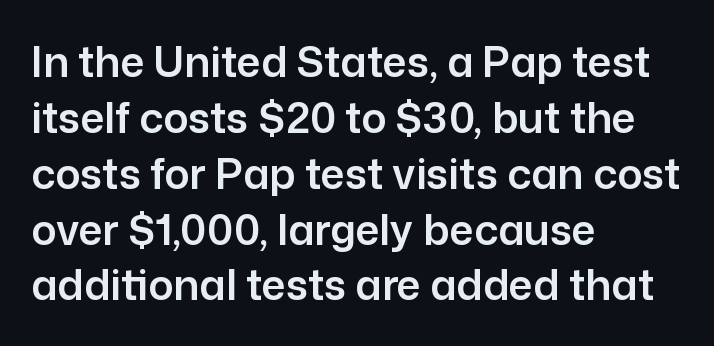
Notice how descenders clear the ascenders below comfortably — that's standard leading. Look at the bottom of the vertical strokes: they stop flat, with no serifs. Compared with typical body copy, the letter spacing here is the same. The rendering anchors every line to the left-hand side.
